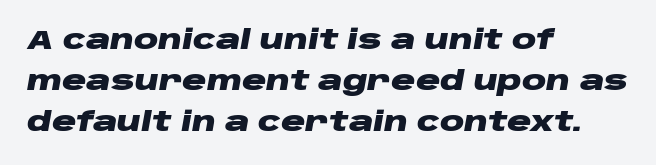
Q: Is the text bold? A: Yes.
Q: Is the text italic (slanted)? A: Yes, it leans right by about 10 degrees.
Q: Is the text underlined? A: No.
Q: How is the paragraph aligned? A: Left-aligned.
Q: Is the spacing between letters normal or unusually wide? A: Normal.
Q: Is the spacing between lines tight, normal or loose? A: Normal.
